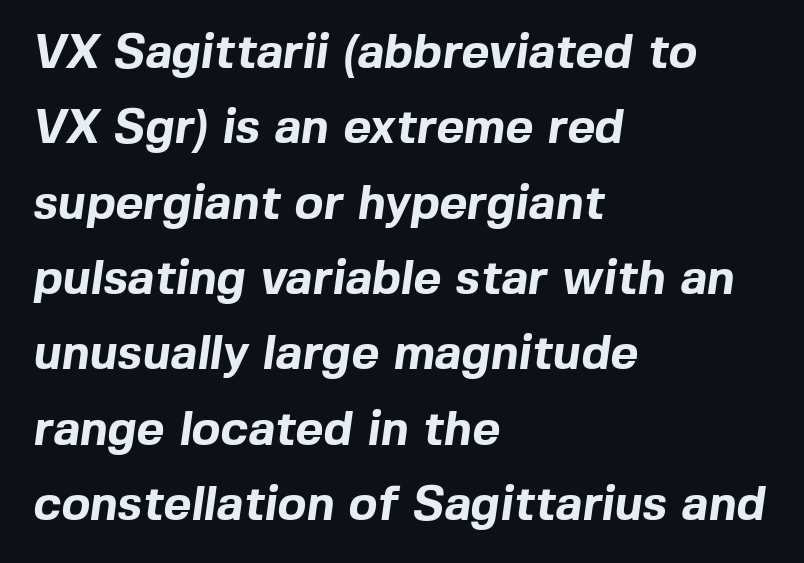
The image shows 48 px bold sans-serif type; set left-aligned, normal line spacing (1.57x), normal letter spacing, not underlined; a medium x-height.
